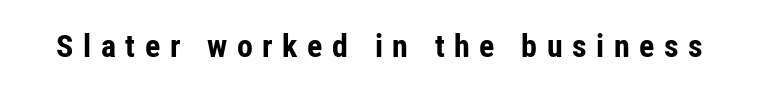
The letters stand straight up with perfectly vertical stems. These lines carry a lot of weight — the face is fully bold. These lines have a slow, spaced-out rhythm from letter to letter. Varying glyph widths throughout — classic text-font behaviour. Nothing sits at the stroke ends, so this counts as sans-serif. Unmarked baselines from the first word to the last.
